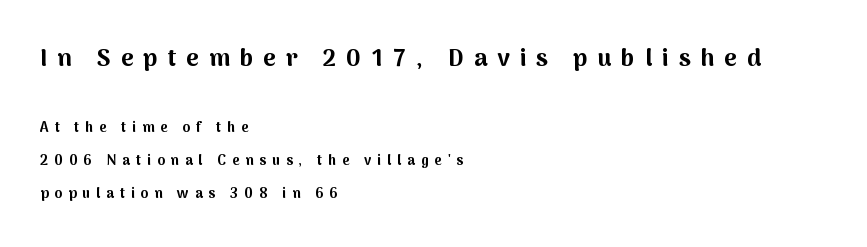
Look at the glyph heights: the upper group is clearly the bigger setting. Rows of type keep a wide berth in the vertical direction. Unmarked baselines from the first word to the last. All the whitespace from short lines collects on the right.
